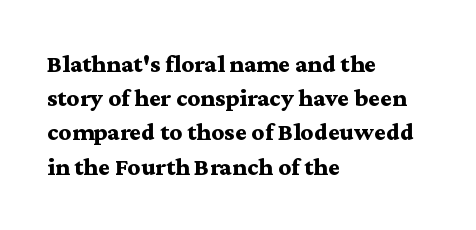
Q: Is the text bold? A: Yes.
Q: Is the text italic (slanted)? A: No, it is upright.
Q: Is the text underlined? A: No.
Q: How is the paragraph aligned? A: Left-aligned.
Q: Is the spacing between letters normal or unusually wide? A: Normal.
Q: Is the spacing between lines tight, normal or loose? A: Normal.
